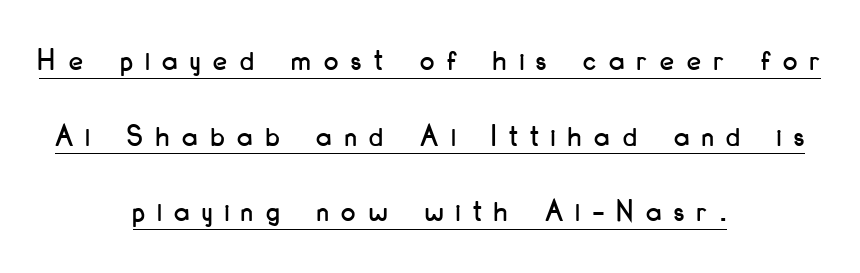
The image shows 32 px condensed sans-serif type, upright; set centered, loose line spacing (2.36x), unusually wide letter spacing (+0.4 em), underlined; low stroke contrast and a small x-height.
